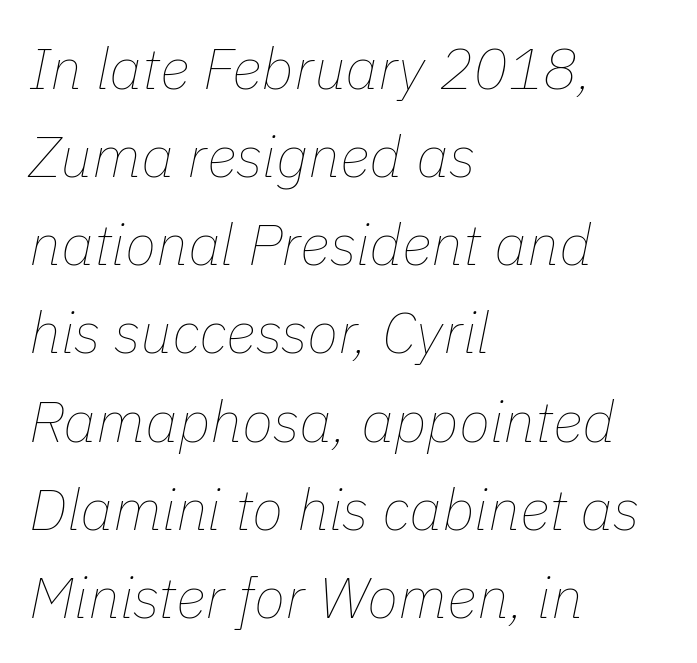
The weight would be labelled regular, book, light, or lighter still. The passage shown is typed in a proportional face where columns would drift. Line starts are locked; line ends wander. An italicized treatment has been applied to the whole sample. Compared with typical paragraphs, the rows here are spaced about the same. Between one letter and the next there's only the usual sliver of space.
